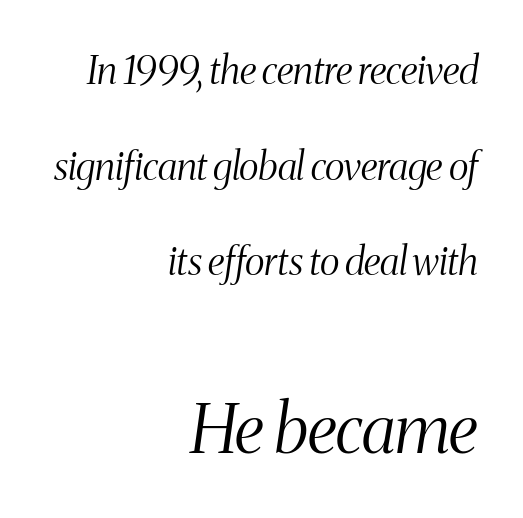
Glance below the letters and you will spot only blank space. Visually, the bottom section dominates because its glyphs are scaled up. Does the type have serifs? Yes, each stem ends in a small foot. Leading: increased. The rendering applies a slant to the glyphs. Where is the straight margin? On the right.
